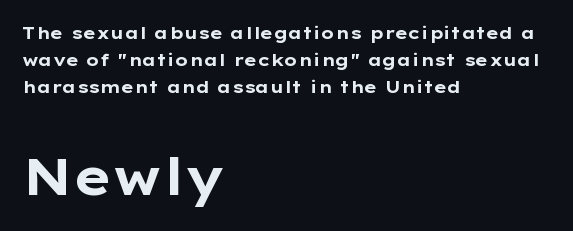
The rows are spaced the way most documents space them. The type sits square on the baseline with zero lean. Think of a printed novel: that variable character pitch is what you see here. The passage shown is not underscored anywhere. These lines stack with their left ends in a neat column. This rendering leaves character spacing at its baseline value.
